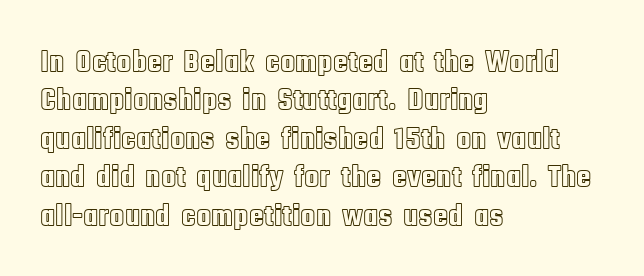
Do the characters align in a grid? No, the font is proportional. Spacing between characters is what you'd get straight out of the box. The typesetter chose a ragged-right arrangement here. Quick note: underline off. Posture: upright roman.
